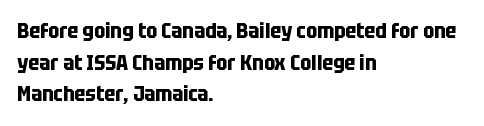
Q: Is the text bold? A: Yes.
Q: Is the text italic (slanted)? A: No, it is upright.
Q: Is the text underlined? A: No.
Q: How is the paragraph aligned? A: Left-aligned.
Q: Is the spacing between letters normal or unusually wide? A: Normal.
Q: Is the spacing between lines tight, normal or loose? A: Normal.
